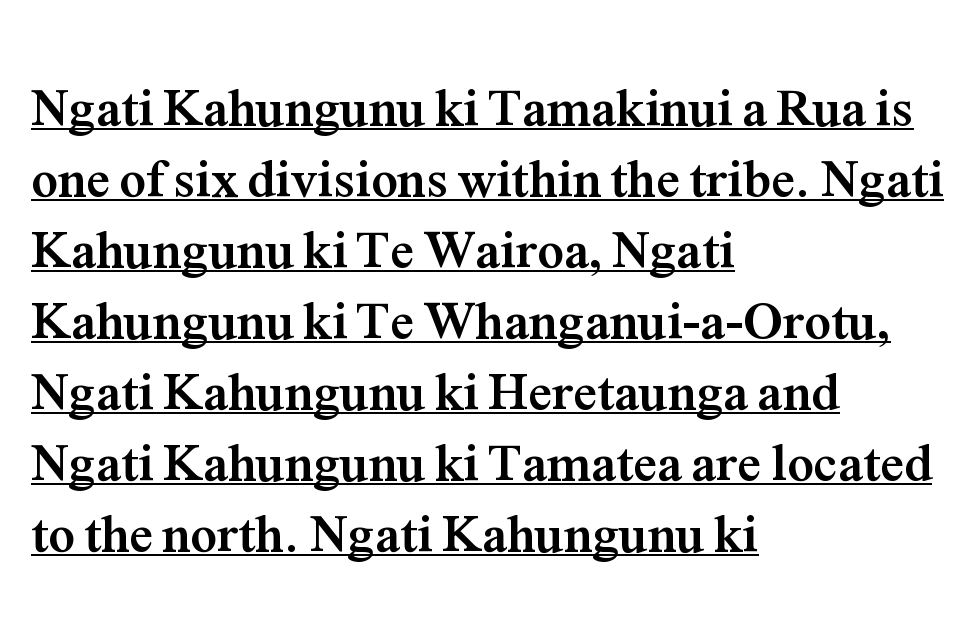
Q: Is the text bold? A: Yes.
Q: Is the text italic (slanted)? A: No, it is upright.
Q: Is the typeface a serif or a sans-serif typeface? A: Serif.
Q: Is the text underlined? A: Yes.
Q: How is the paragraph aligned? A: Left-aligned.
Q: Is the spacing between letters normal or unusually wide? A: Normal.
Q: Is the spacing between lines tight, normal or loose? A: Normal.
Q: Width (condensed, normal, or wide)? A: Normal.
Q: Stroke contrast? A: Medium.
Q: x-height? A: Medium.
Q: Monospaced? A: No.
